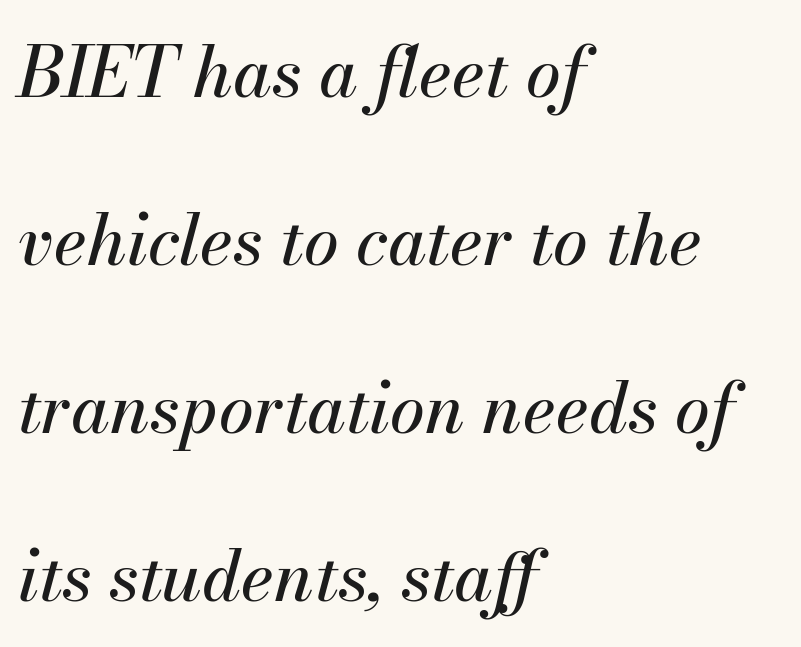
Horizontal alignment here is leftward, the default for most running prose. The passage shown stacks its lines with a broad gap. These lines are rendered in a variable-pitch font. Plain, unruled lines of type. You can tell it's italic because the verticals aren't actually vertical. How are the letters spaced? Ordinarily, with no added tracking.
